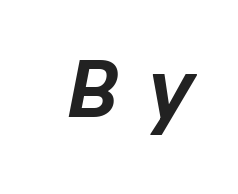
The face used here has a pronounced slope to its letters. Here the glyphs are tracked loosely, breaking word shapes into spaced letters. Spacing verdict: proportional, widths tailored to each character. The baseline area is clear.
